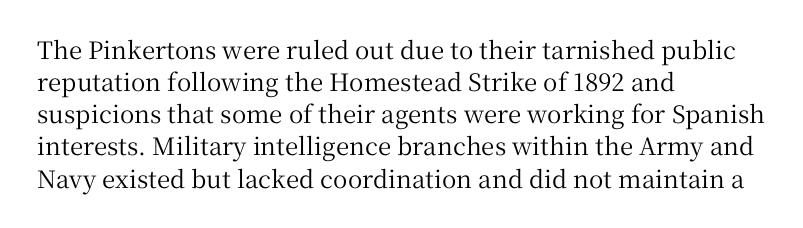
Just letters on the line, the space beneath them empty. Honestly, the row spacing looks completely unremarkable. No italicization has been applied; the sample stays upright. Teacher's note: observe the even left margin — that is flush-left alignment. Glyph-to-glyph distance matches everyday printed text.
